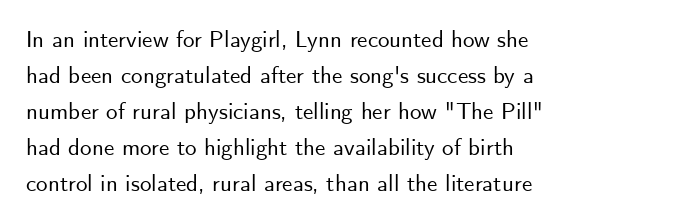
Regular leading. Check under the words: just untouched page. The type is set solid horizontally, with unmodified tracking. The paragraph has a hard left edge and a soft right edge.
